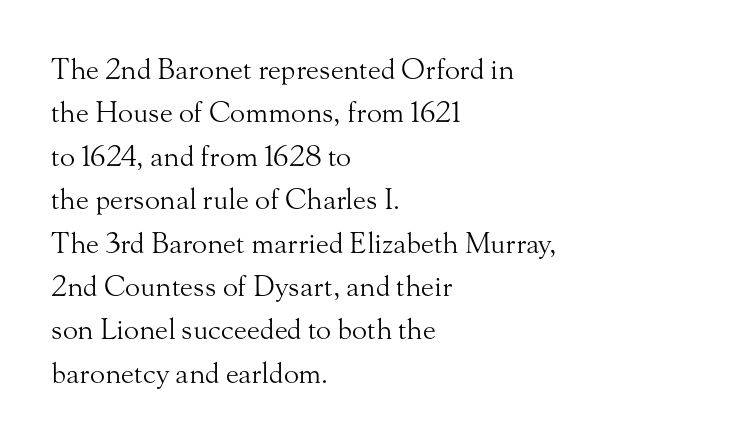
{"serif": "yes", "italic": "no", "bold": "no", "weight": "light", "width": "normal", "stroke_contrast": "medium", "x_height": "small", "monospaced": "no", "underline": "no", "align": "left", "line_spacing": "normal", "line_spacing_ratio": 1.55, "letter_spacing": "normal", "letter_spacing_em": 0.0, "glyph_px": 28}
